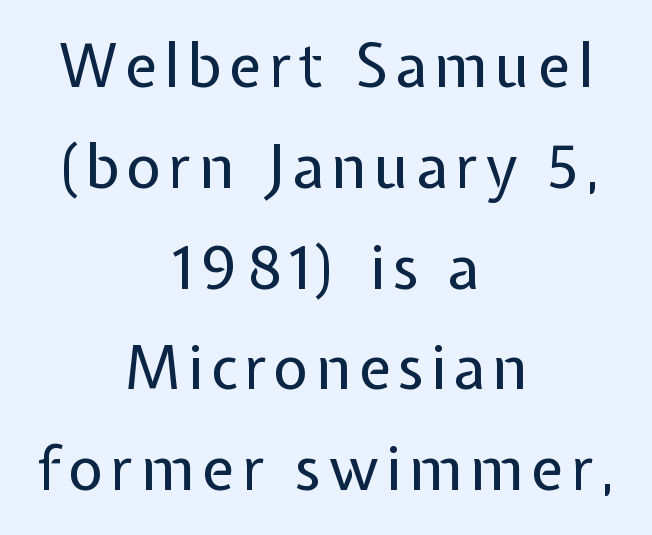
Q: Is the text bold? A: No.
Q: Is the text italic (slanted)? A: No, it is upright.
Q: Is the typeface a serif or a sans-serif typeface? A: Sans-serif.
Q: Is the text underlined? A: No.
Q: How is the paragraph aligned? A: Centered.
Q: Is the spacing between lines tight, normal or loose? A: Normal.
Q: Width (condensed, normal, or wide)? A: Normal.
Q: Stroke contrast? A: Low.
Q: x-height? A: Medium.
Q: Monospaced? A: No.
